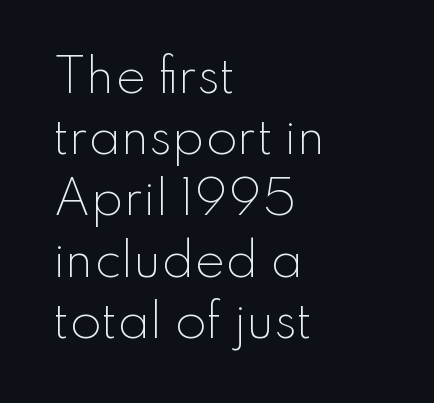
Q: Is the text bold? A: No.
Q: Is the text italic (slanted)? A: No, it is upright.
Q: Is the typeface a serif or a sans-serif typeface? A: Sans-serif.
Q: Is the text underlined? A: No.
Q: How is the paragraph aligned? A: Left-aligned.
Q: Is the spacing between letters normal or unusually wide? A: Normal.
Q: Is the spacing between lines tight, normal or loose? A: Normal.
Q: Width (condensed, normal, or wide)? A: Normal.
Q: Stroke contrast? A: Low.
Q: x-height? A: Small.
Q: Monospaced? A: No.
